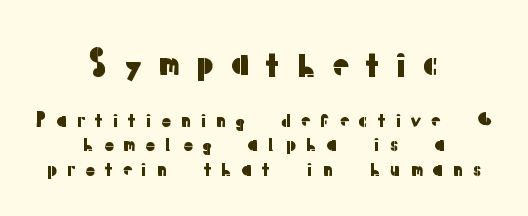
Q: Is the text italic (slanted)? A: No, it is upright.
Q: Is the typeface a serif or a sans-serif typeface? A: Sans-serif.
Q: Is the text underlined? A: No.
Q: How is the paragraph aligned? A: Centered.
Q: Is the spacing between letters normal or unusually wide? A: Unusually wide.
Q: Is the spacing between lines tight, normal or loose? A: Normal.
Q: Which block of text is set in a larger size, the first (top) or the second (bottom)? A: The first (top) one.
Q: Width (condensed, normal, or wide)? A: Normal.
Q: Stroke contrast? A: Low.
Q: x-height? A: Medium.
Q: Monospaced? A: No.
